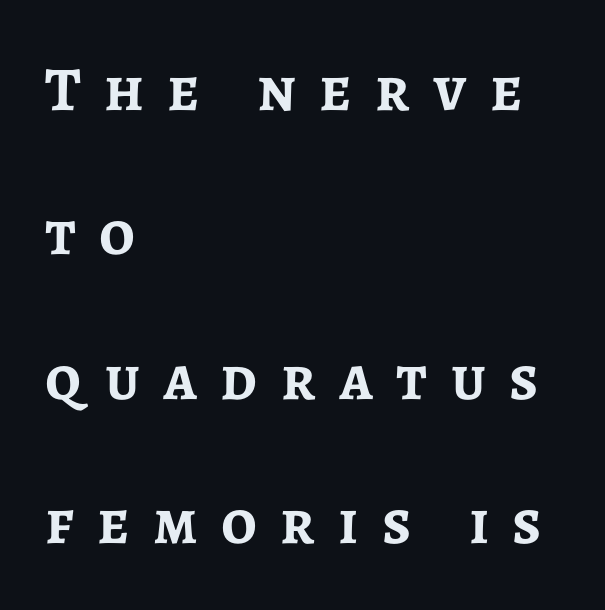
How heavy is the stroke? Heavy — this is a bold. What kind of face is this? One without serifs — a sans. Caption: multi-line text, flush left, ragged right. The leading is generous, giving the passage an open texture. Bare-footed words on every line. Proportional: the letters do not fall into vertical columns.
